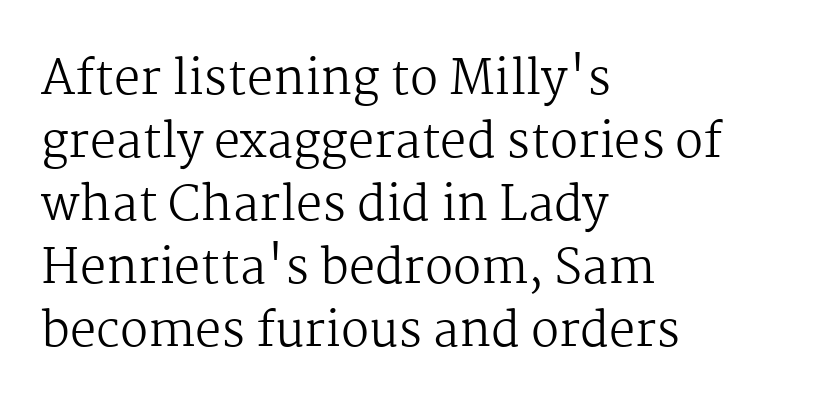
Q: Is the text bold? A: No.
Q: Is the text italic (slanted)? A: No, it is upright.
Q: Is the typeface a serif or a sans-serif typeface? A: Serif.
Q: Is the text underlined? A: No.
Q: How is the paragraph aligned? A: Left-aligned.
Q: Is the spacing between letters normal or unusually wide? A: Normal.
Q: Is the spacing between lines tight, normal or loose? A: Normal.
Q: Width (condensed, normal, or wide)? A: Normal.
Q: Stroke contrast? A: Medium.
Q: x-height? A: Medium.
Q: Monospaced? A: No.
